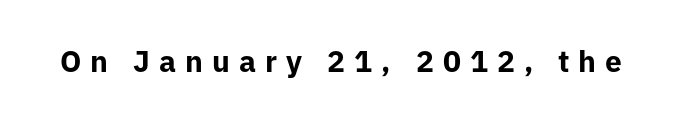
The image shows 30 px bold sans-serif type, upright; set unusually wide letter spacing (+0.3 em), not underlined; low stroke contrast and a medium x-height.
